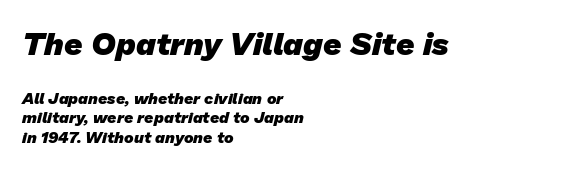
Which margin do the lines hug? The left one — the right edge is uneven. Lines of text with bare space underneath. Heavy-handed strokes throughout: this text is bold. Is this a fixed-width face? No — the glyphs have proportional, varying widths.
